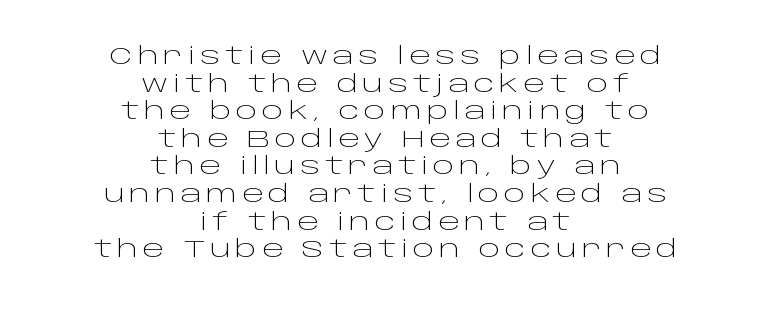
The image shows 23 px text type, upright; set centered, line spacing 1.2x, unusually wide letter spacing (+0.2 em), not underlined.
